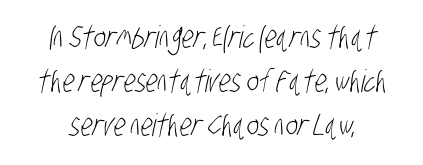
The image shows 31 px light, condensed sans-serif type; set normal line spacing (1.42x), normal letter spacing, not underlined; low stroke contrast and a large x-height.
